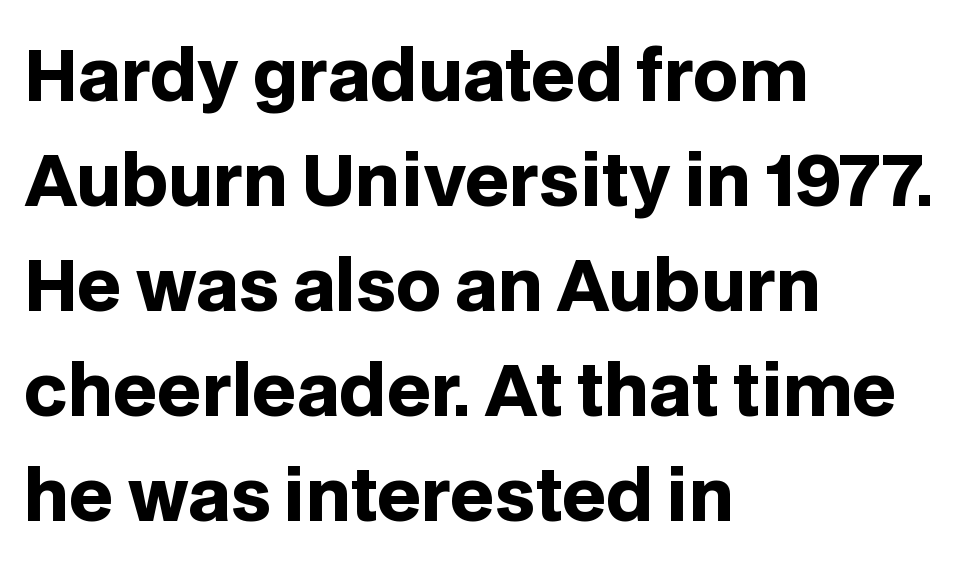
{"serif": "no", "italic": "no", "bold": "yes", "weight": "heavy", "width": "normal", "stroke_contrast": "low", "x_height": "large", "monospaced": "no", "underline": "no", "align": "left", "line_spacing": "normal", "line_spacing_ratio": 1.5, "letter_spacing": "normal", "letter_spacing_em": 0.0, "glyph_px": 70}
